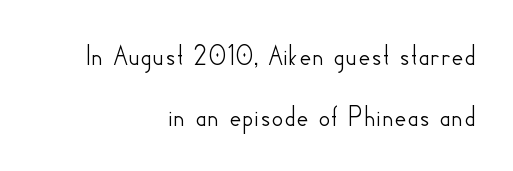
{"serif": "no", "italic": "no", "width": "normal", "stroke_contrast": "low", "x_height": "small", "monospaced": "no", "underline": "no", "align": "right", "line_spacing": "loose", "line_spacing_ratio": 2.02, "letter_spacing": "normal", "letter_spacing_em": 0.0, "glyph_px": 30}
